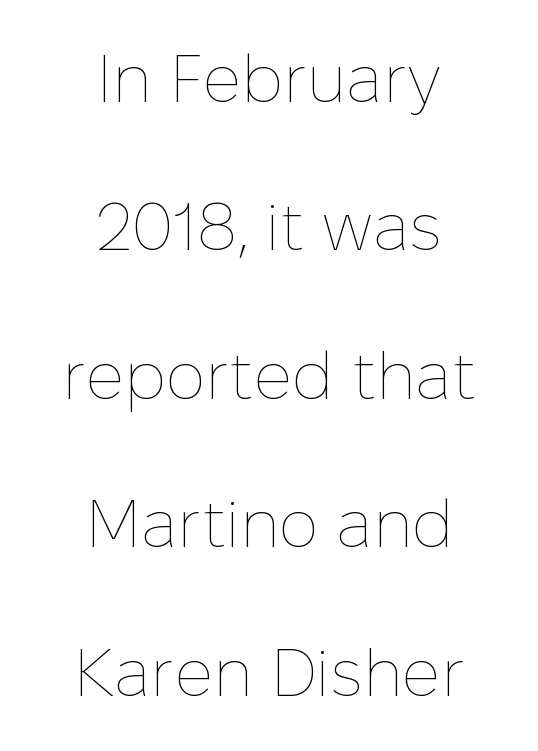
Q: Is the text bold? A: No.
Q: Is the text italic (slanted)? A: No, it is upright.
Q: Is the text underlined? A: No.
Q: How is the paragraph aligned? A: Centered.
Q: Is the spacing between letters normal or unusually wide? A: Normal.
Q: Is the spacing between lines tight, normal or loose? A: Loose.
Q: Width (condensed, normal, or wide)? A: Normal.
Q: Stroke contrast? A: Low.
Q: x-height? A: Medium.
Q: Monospaced? A: No.
